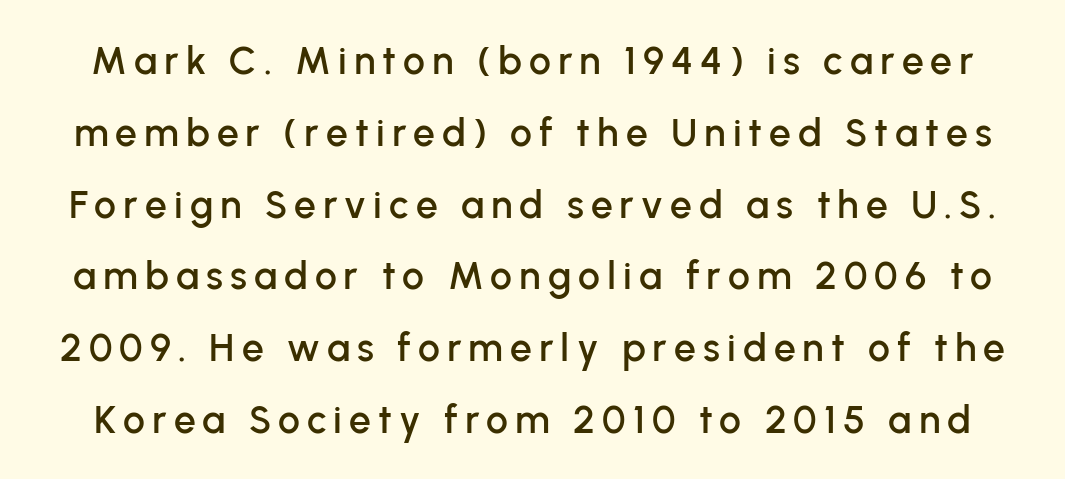
Any mark beneath the type? The region is blank. Italic? Not at all — the glyphs are vertical. In terms of letterform style, serifs are entirely absent. The letters advance in unequal steps, a hallmark of proportional type.
